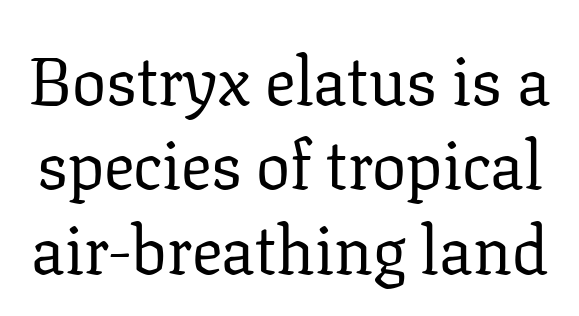
The image shows 68 px regular-weight serif type, upright; set line spacing 1.24x, normal letter spacing, not underlined; low stroke contrast and a medium x-height.
